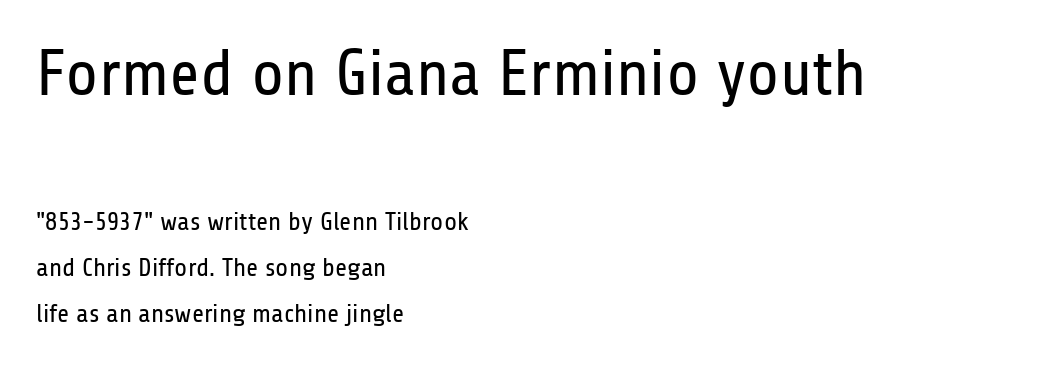
{"serif": "no", "italic": "no", "bold": "no", "weight": "regular", "width": "condensed", "stroke_contrast": "low", "x_height": "medium", "monospaced": "no", "underline": "no", "align": "left", "line_spacing_ratio": 1.77, "letter_spacing": "normal", "letter_spacing_em": 0.0, "larger_block": "first", "size_ratio": 2.54, "glyph_px": 66}
